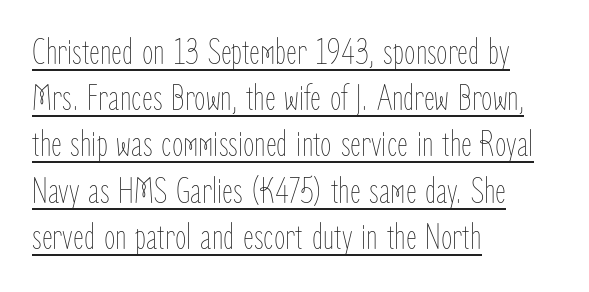
{"italic": "no", "bold": "no", "weight": "thin", "width": "condensed", "stroke_contrast": "low", "x_height": "medium", "monospaced": "no", "underline": "yes", "align": "left", "line_spacing": "normal", "line_spacing_ratio": 1.25, "letter_spacing": "normal", "letter_spacing_em": 0.0, "glyph_px": 37}
